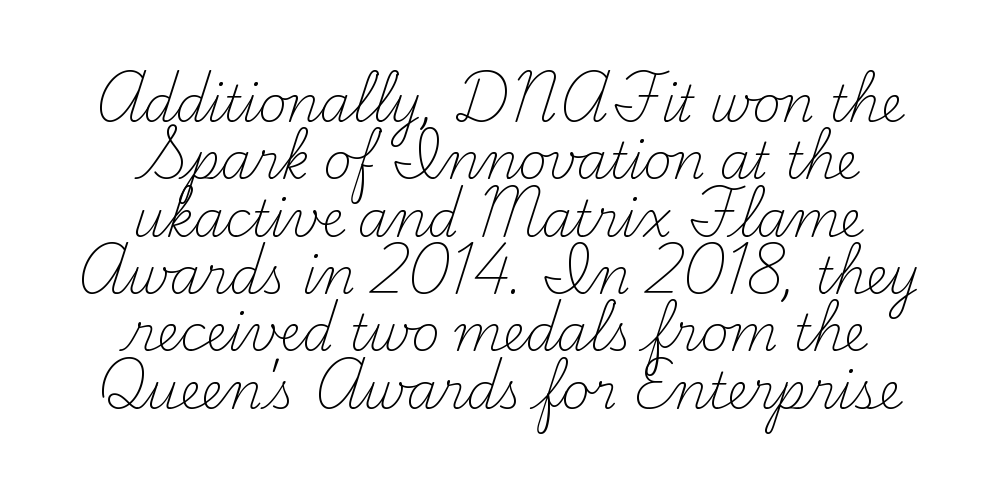
The letters sit at their default tracking, neither squeezed nor spread. Underline: absent. Is this a fixed-width face? No — the glyphs have proportional, varying widths. Reading down the block, each line starts at a different indent, mirrored at its end.
